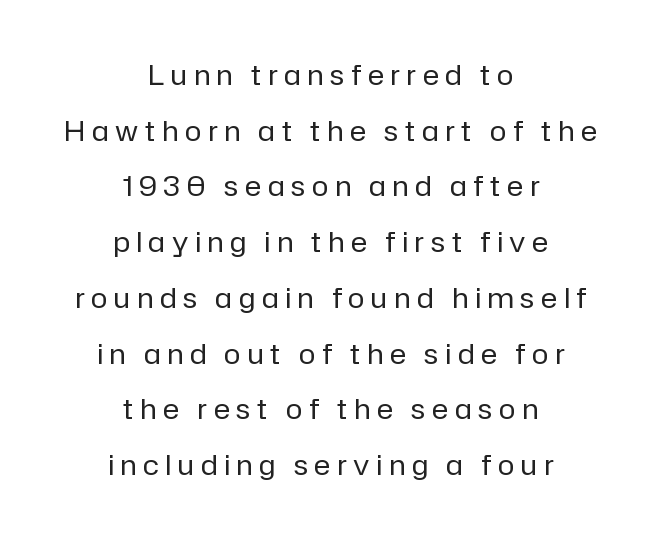
{"serif": "no", "italic": "no", "bold": "no", "weight": "regular", "width": "normal", "stroke_contrast": "low", "x_height": "medium", "monospaced": "no", "underline": "no", "align": "center", "line_spacing": "loose", "line_spacing_ratio": 1.99, "letter_spacing": "wide", "letter_spacing_em": 0.24, "glyph_px": 28}
